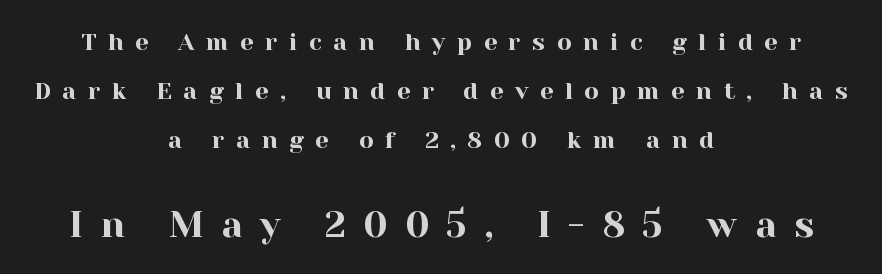
Horizontal alignment here is central, giving a formal, balanced look. Notice how the stems are strictly vertical — no italics here. Descenders are the only things crossing below the line. Here the designer chose a conventional face with non-uniform glyph widths. The typeface chosen for these lines features serifs.
